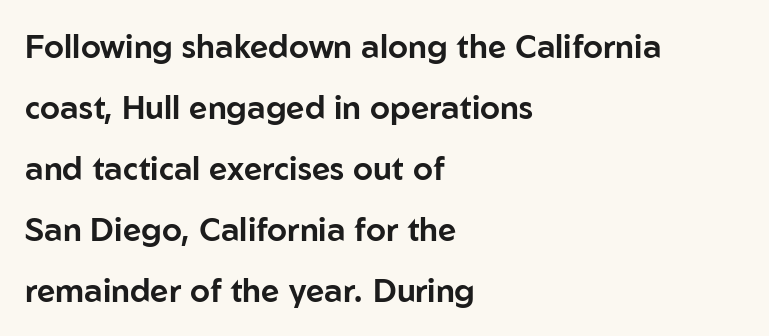
The image shows 32 px sans-serif type, upright; set left-aligned, loose line spacing (1.91x), normal letter spacing, not underlined; low stroke contrast and a medium x-height.
